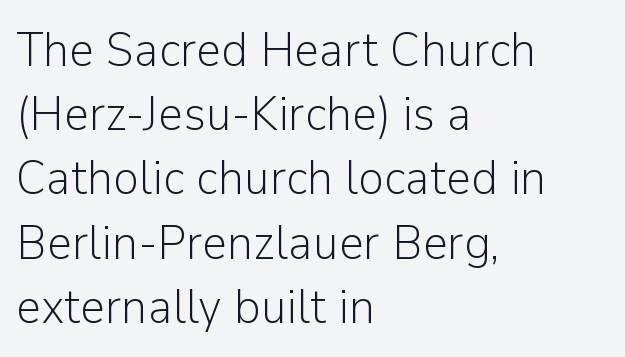
{"serif": "no", "italic": "no", "bold": "no", "weight": "light", "width": "normal", "stroke_contrast": "low", "x_height": "medium", "monospaced": "no", "underline": "no", "align": "left", "line_spacing": "normal", "line_spacing_ratio": 1.31, "letter_spacing": "normal", "letter_spacing_em": 0.0, "glyph_px": 49}
